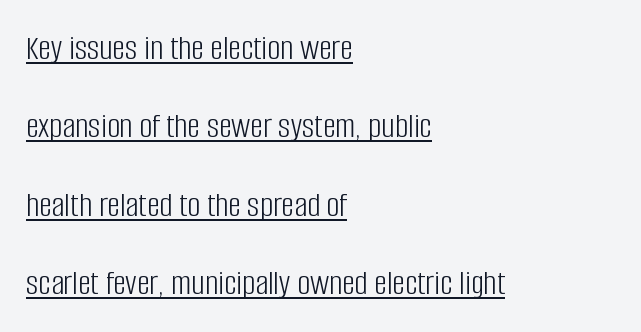
The image shows 36 px light, condensed sans-serif type, upright; set left-aligned, loose line spacing (2.18x), normal letter spacing, underlined; low stroke contrast and a large x-height.
